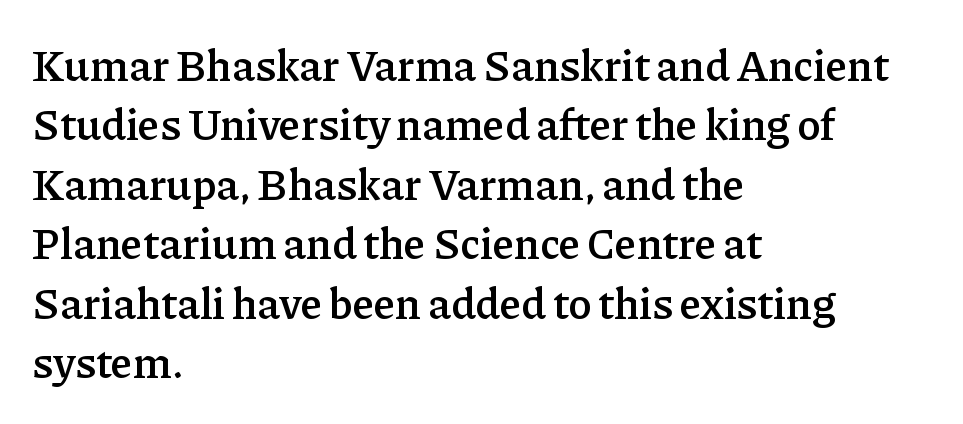
Q: Is the text bold? A: Semi-bold.
Q: Is the text italic (slanted)? A: No, it is upright.
Q: Is the typeface a serif or a sans-serif typeface? A: Serif.
Q: Is the text underlined? A: No.
Q: How is the paragraph aligned? A: Left-aligned.
Q: Is the spacing between letters normal or unusually wide? A: Normal.
Q: Is the spacing between lines tight, normal or loose? A: Normal.
Q: Width (condensed, normal, or wide)? A: Normal.
Q: Stroke contrast? A: Low.
Q: x-height? A: Medium.
Q: Monospaced? A: No.
